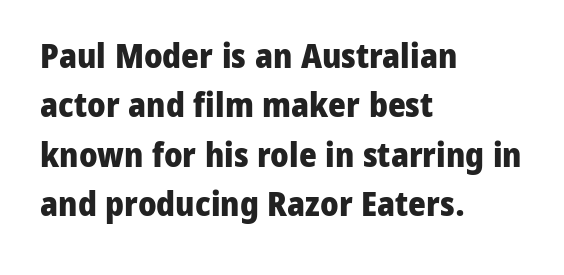
Q: Is the text bold? A: Yes.
Q: Is the text italic (slanted)? A: No, it is upright.
Q: Is the typeface a serif or a sans-serif typeface? A: Sans-serif.
Q: Is the text underlined? A: No.
Q: How is the paragraph aligned? A: Left-aligned.
Q: Is the spacing between letters normal or unusually wide? A: Normal.
Q: Is the spacing between lines tight, normal or loose? A: Normal.
Q: Width (condensed, normal, or wide)? A: Normal.
Q: Stroke contrast? A: Low.
Q: x-height? A: Medium.
Q: Monospaced? A: No.
